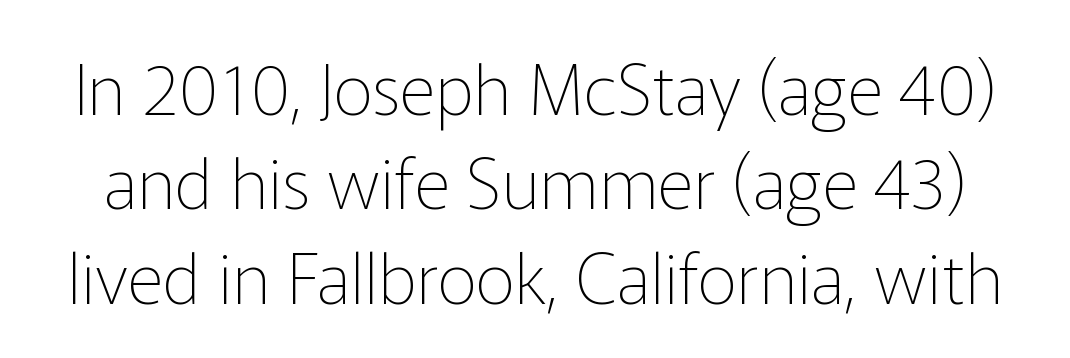
The image shows 70 px thin sans-serif type, upright; set normal line spacing (1.35x), normal letter spacing, not underlined; low stroke contrast and a medium x-height.
